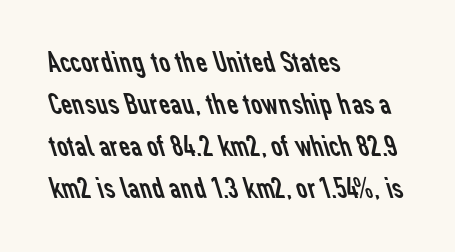
Q: Is the text bold? A: No.
Q: Is the typeface a serif or a sans-serif typeface? A: Sans-serif.
Q: Is the text underlined? A: No.
Q: How is the paragraph aligned? A: Left-aligned.
Q: Is the spacing between letters normal or unusually wide? A: Normal.
Q: Is the spacing between lines tight, normal or loose? A: Normal.
Q: Width (condensed, normal, or wide)? A: Normal.
Q: Stroke contrast? A: Low.
Q: x-height? A: Medium.
Q: Monospaced? A: No.
